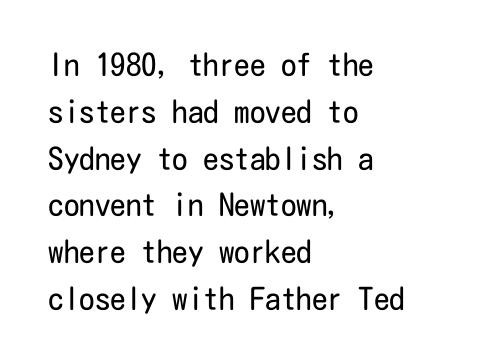
The image shows 31 px regular-weight, condensed sans-serif type, upright; set left-aligned, normal line spacing (1.51x), normal letter spacing, not underlined; low stroke contrast and a medium x-height.
